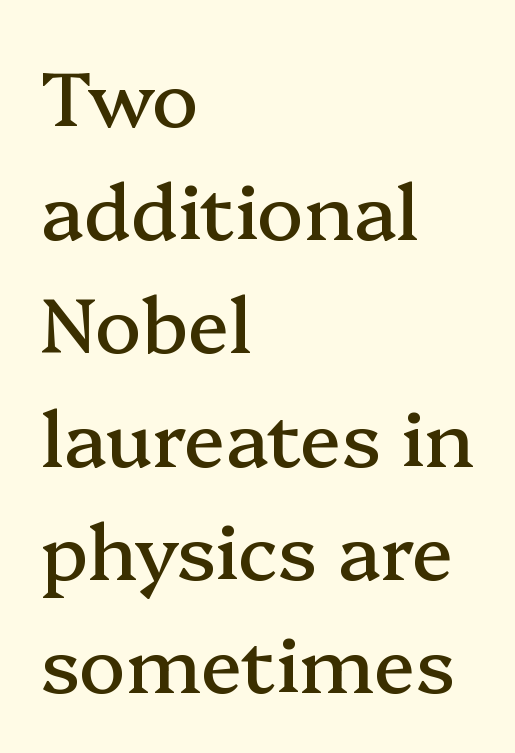
The image shows 77 px serif type, upright; set left-aligned, normal line spacing (1.47x), normal letter spacing, not underlined; medium stroke contrast and a medium x-height.
